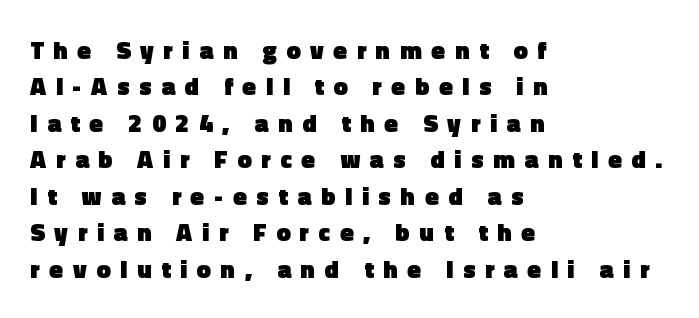
The image shows 25 px bold type, upright; set left-aligned, normal line spacing (1.46x), unusually wide letter spacing (+0.39 em), not underlined.
